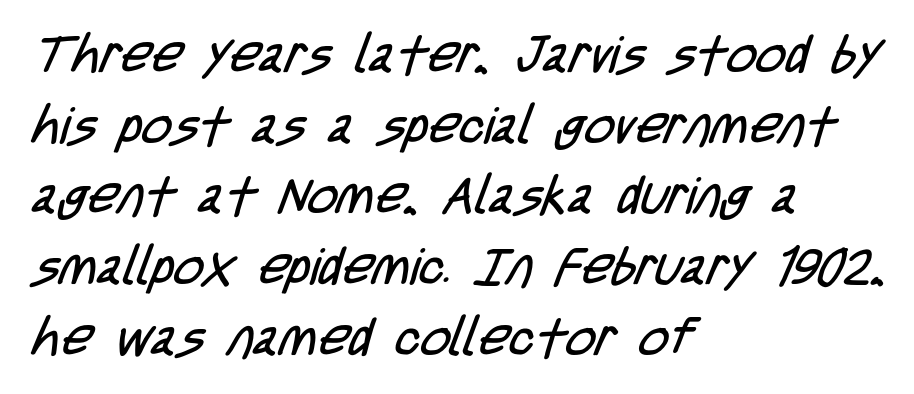
{"serif": "no", "bold": "no", "weight": "regular", "width": "condensed", "stroke_contrast": "low", "x_height": "large", "monospaced": "no", "underline": "no", "align": "left", "line_spacing": "normal", "line_spacing_ratio": 1.36, "letter_spacing": "normal", "letter_spacing_em": 0.0, "glyph_px": 52}
